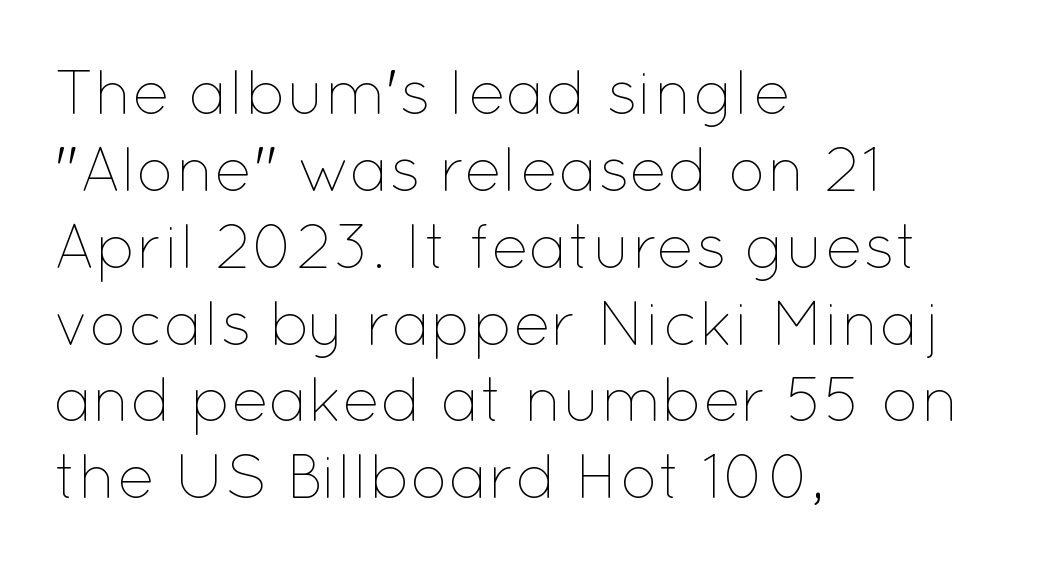
{"italic": "no", "bold": "no", "weight": "thin", "width": "normal", "stroke_contrast": "low", "x_height": "medium", "monospaced": "no", "underline": "no", "align": "left", "line_spacing_ratio": 1.22, "letter_spacing": "normal", "letter_spacing_em": 0.0, "glyph_px": 63}
